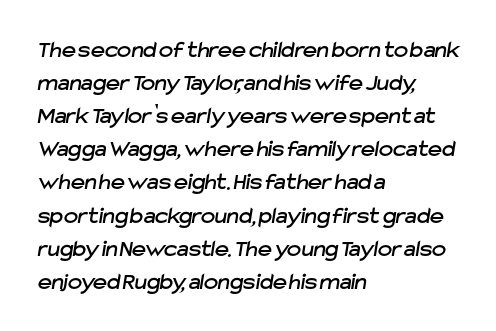
Line beginnings align vertically; line endings do not. Tracking here is standard; glyphs follow each other at the usual distance. This rendering features lettering with no underline. The vertical gap from one line to the next is medium.
